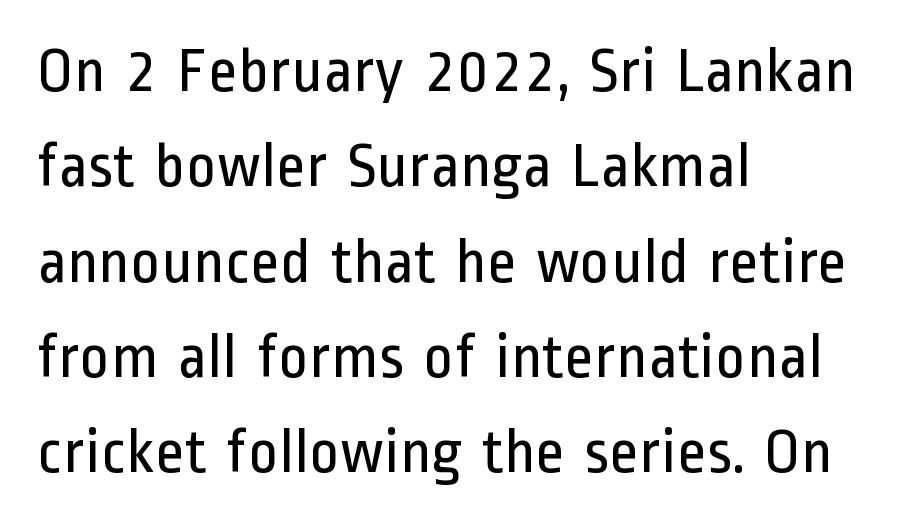
Q: Is the text bold? A: No.
Q: Is the text italic (slanted)? A: No, it is upright.
Q: Is the typeface a serif or a sans-serif typeface? A: Sans-serif.
Q: Is the text underlined? A: No.
Q: How is the paragraph aligned? A: Left-aligned.
Q: Is the spacing between letters normal or unusually wide? A: Normal.
Q: Is the spacing between lines tight, normal or loose? A: Normal.
Q: Width (condensed, normal, or wide)? A: Condensed.
Q: Stroke contrast? A: Low.
Q: x-height? A: Medium.
Q: Monospaced? A: No.
